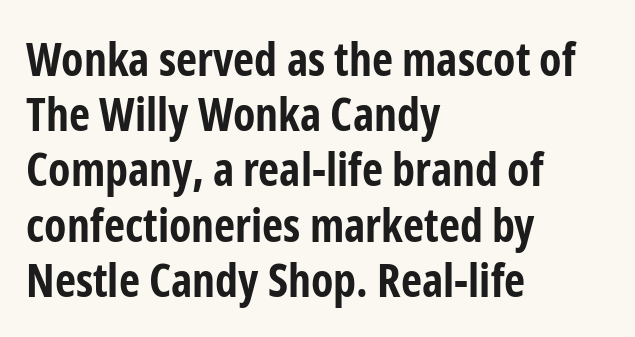
{"serif": "no", "italic": "no", "bold": "yes", "weight": "bold", "width": "condensed", "stroke_contrast": "low", "x_height": "medium", "monospaced": "no", "underline": "no", "align": "left", "line_spacing_ratio": 1.2, "letter_spacing": "normal", "letter_spacing_em": 0.0, "glyph_px": 46}
